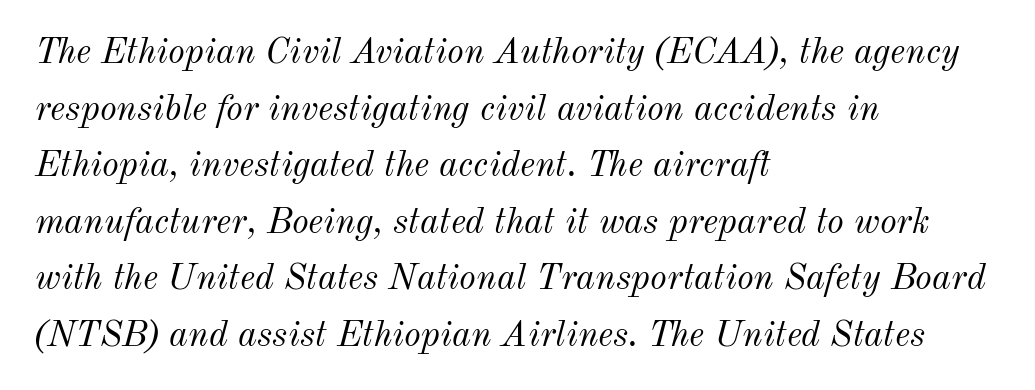
The image shows 36 px light type, italic (leaning right); set left-aligned, normal line spacing (1.57x), normal letter spacing, not underlined; medium stroke contrast and a small x-height.
